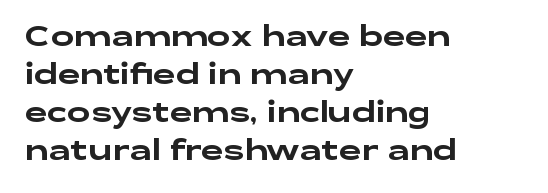
Only glyphs here, with clear space below each row. Does the leading feel generous? No, just average. Quick note: not italic, upright. Serif or sans? Sans — the stroke terminals are bare.
